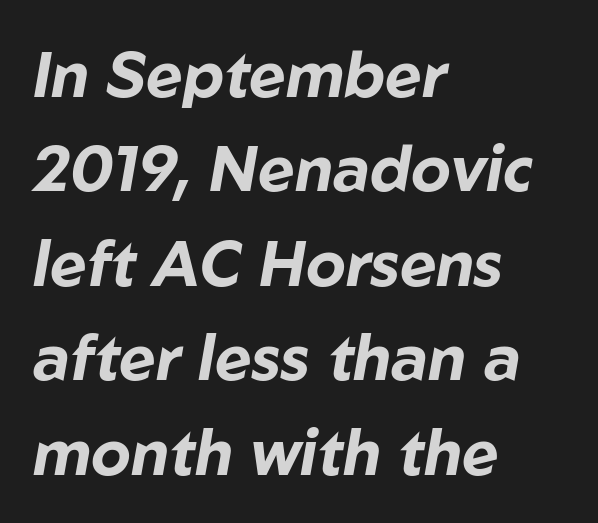
The image shows 63 px bold type, italic (leaning right); set left-aligned, normal line spacing (1.5x), normal letter spacing, not underlined; low stroke contrast and a medium x-height.
